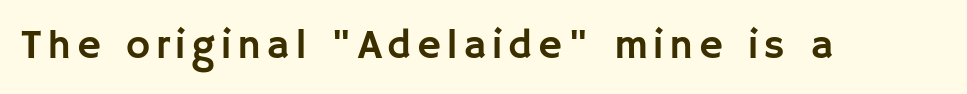
{"serif": "no", "italic": "no", "width": "normal", "stroke_contrast": "low", "x_height": "large", "monospaced": "no", "underline": "no", "glyph_px": 41}
